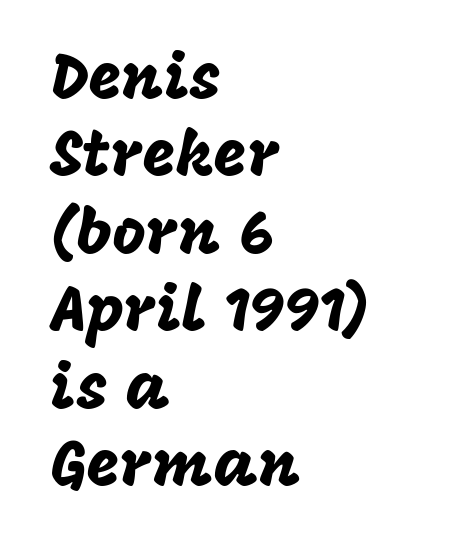
{"serif": "no", "width": "normal", "stroke_contrast": "low", "x_height": "large", "monospaced": "no", "underline": "no", "align": "left", "line_spacing_ratio": 1.21, "letter_spacing": "normal", "letter_spacing_em": 0.0, "glyph_px": 64}
